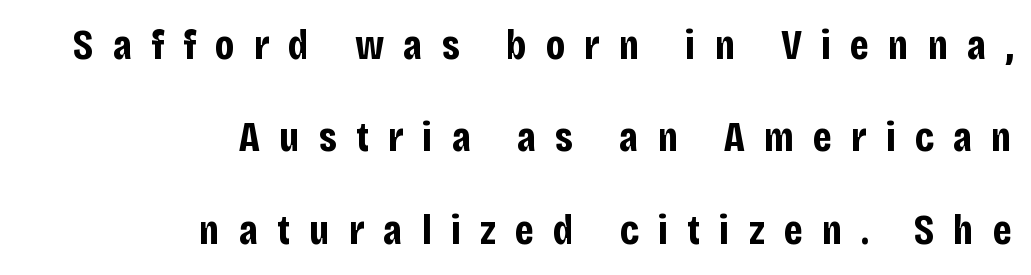
Q: Is the text bold? A: Yes.
Q: Is the text italic (slanted)? A: No, it is upright.
Q: Is the typeface a serif or a sans-serif typeface? A: Sans-serif.
Q: Is the text underlined? A: No.
Q: How is the paragraph aligned? A: Right-aligned.
Q: Is the spacing between letters normal or unusually wide? A: Unusually wide.
Q: Is the spacing between lines tight, normal or loose? A: Loose.
Q: Width (condensed, normal, or wide)? A: Condensed.
Q: Stroke contrast? A: Low.
Q: x-height? A: Large.
Q: Monospaced? A: No.
